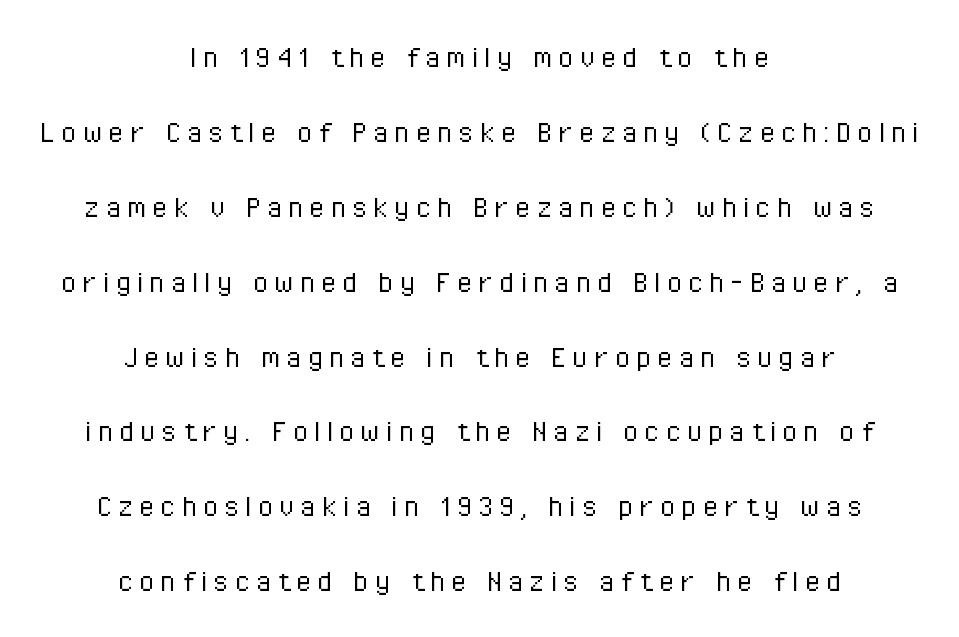
The image shows 35 px light, condensed sans-serif type, upright; set centered, loose line spacing (2.14x), not underlined; low stroke contrast and a medium x-height.
